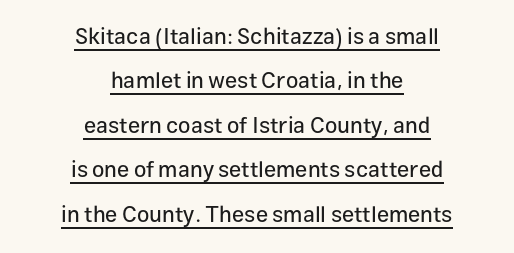
Q: Is the text italic (slanted)? A: No, it is upright.
Q: Is the text underlined? A: Yes.
Q: How is the paragraph aligned? A: Centered.
Q: Is the spacing between letters normal or unusually wide? A: Normal.
Q: Is the spacing between lines tight, normal or loose? A: Loose.
